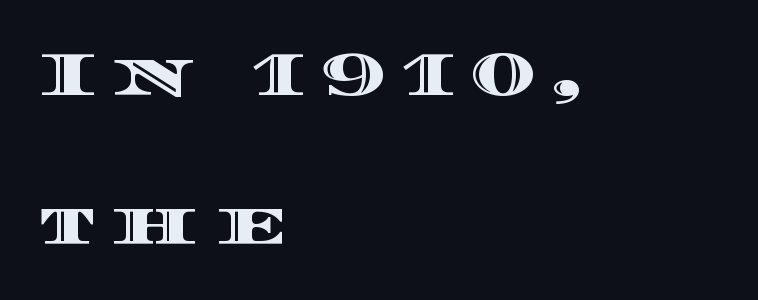
Q: Is the text italic (slanted)? A: No, it is upright.
Q: Is the text underlined? A: No.
Q: How is the paragraph aligned? A: Left-aligned.
Q: Is the spacing between letters normal or unusually wide? A: Unusually wide.
Q: Is the spacing between lines tight, normal or loose? A: Loose.
Q: Width (condensed, normal, or wide)? A: Wide.
Q: x-height? A: Large.
Q: Monospaced? A: No.
